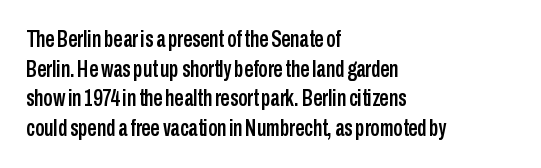
Q: Is the text italic (slanted)? A: No, it is upright.
Q: Is the text underlined? A: No.
Q: How is the paragraph aligned? A: Left-aligned.
Q: Is the spacing between letters normal or unusually wide? A: Normal.
Q: Is the spacing between lines tight, normal or loose? A: Normal.
